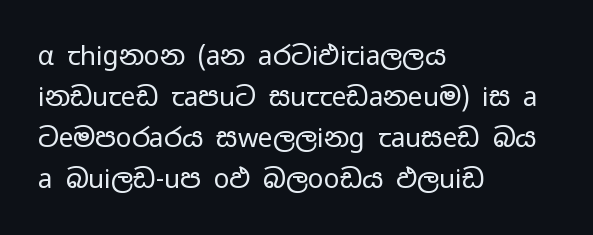
The words here are not underlined. Unbolded letterforms with no extra heft. Quick note: interline space is typical. These lines stack with their left ends in a neat column. Ordinary non-slanted type is in use. Here the glyphs are tracked normally, forming tight word shapes.
